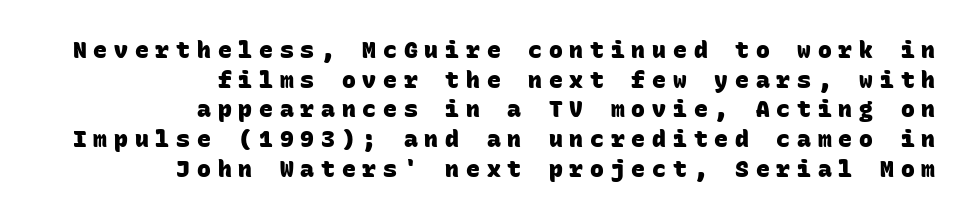
The image shows 23 px bold type; set right-aligned, normal line spacing (1.29x), unusually wide letter spacing (+0.3 em), not underlined.
